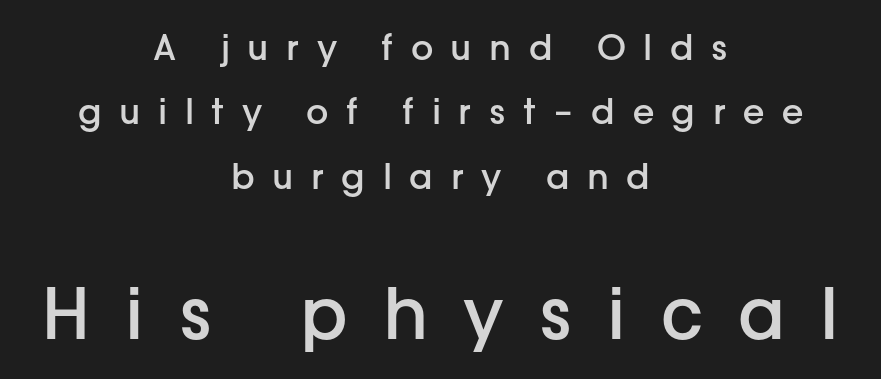
Q: Is the text bold? A: Semi-bold.
Q: Is the text italic (slanted)? A: No, it is upright.
Q: Is the typeface a serif or a sans-serif typeface? A: Sans-serif.
Q: Is the text underlined? A: No.
Q: How is the paragraph aligned? A: Centered.
Q: Is the spacing between letters normal or unusually wide? A: Unusually wide.
Q: Which block of text is set in a larger size, the first (top) or the second (bottom)? A: The second (bottom) one.
Q: Width (condensed, normal, or wide)? A: Normal.
Q: Stroke contrast? A: Low.
Q: x-height? A: Medium.
Q: Monospaced? A: No.
